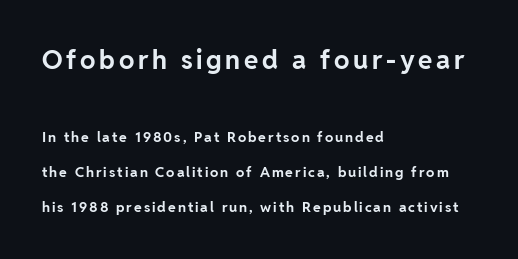
{"italic": "no", "bold": "yes", "underline": "no", "align": "left", "line_spacing": "loose", "line_spacing_ratio": 2.48, "larger_block": "first", "size_ratio": 1.86, "glyph_px": 26}
